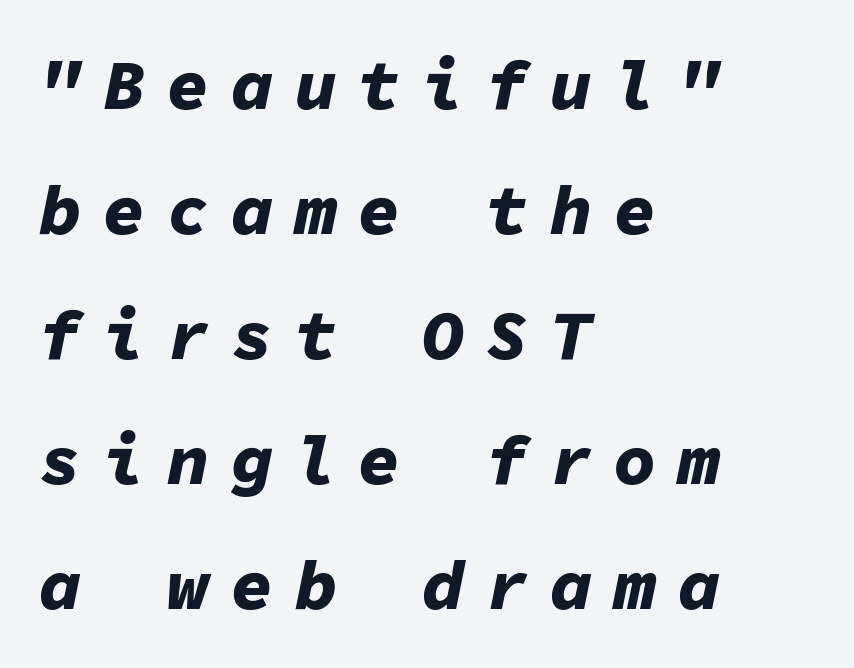
Q: Is the text bold? A: Yes.
Q: Is the text italic (slanted)? A: Yes, it leans right by about 11 degrees.
Q: Is the text underlined? A: No.
Q: How is the paragraph aligned? A: Left-aligned.
Q: Is the spacing between letters normal or unusually wide? A: Unusually wide.
Q: Width (condensed, normal, or wide)? A: Normal.
Q: Stroke contrast? A: Low.
Q: x-height? A: Medium.
Q: Monospaced? A: Yes.
